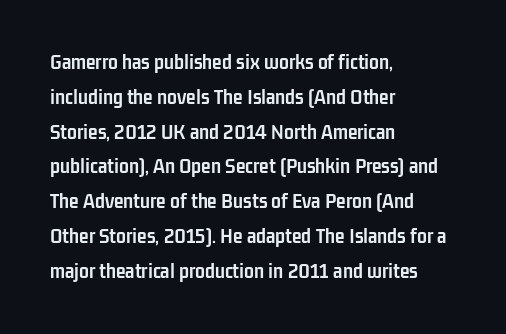
The image shows 22 px bold type, upright; set left-aligned, normal line spacing (1.58x), normal letter spacing, not underlined.
